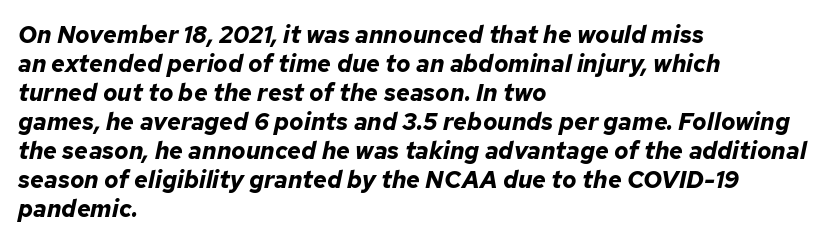
There is no visible air inserted between adjacent glyphs. Teacher's note: observe the even left margin — that is flush-left alignment. Is the type slanted? Yes — the strokes lean at a clear angle. Caption: bold face, heavy strokes.
